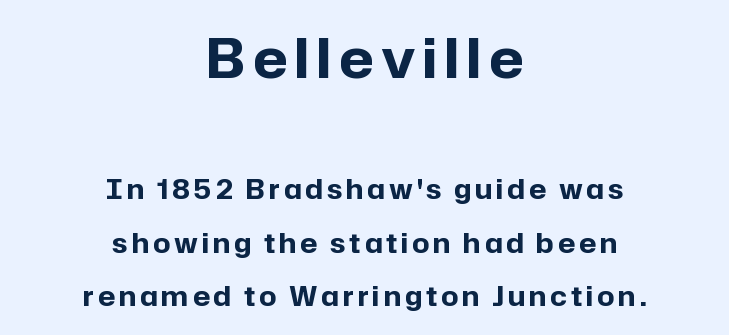
{"serif": "no", "italic": "no", "bold": "yes", "weight": "bold", "width": "normal", "stroke_contrast": "low", "x_height": "medium", "monospaced": "no", "underline": "no", "align": "center", "line_spacing": "loose", "line_spacing_ratio": 1.98, "larger_block": "first", "size_ratio": 2.0, "glyph_px": 54}
